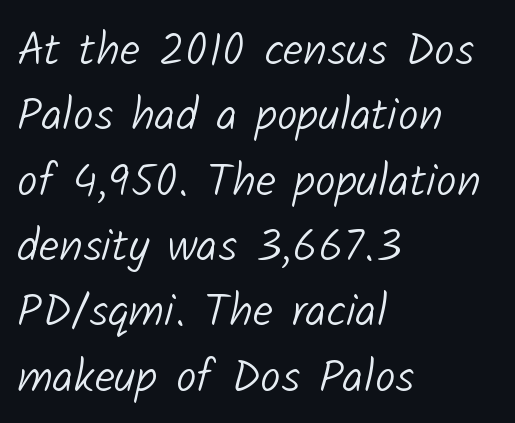
Q: Is the text bold? A: No.
Q: Is the typeface a serif or a sans-serif typeface? A: Sans-serif.
Q: Is the text underlined? A: No.
Q: How is the paragraph aligned? A: Left-aligned.
Q: Is the spacing between letters normal or unusually wide? A: Normal.
Q: Is the spacing between lines tight, normal or loose? A: Normal.
Q: Width (condensed, normal, or wide)? A: Normal.
Q: Stroke contrast? A: Low.
Q: x-height? A: Medium.
Q: Monospaced? A: No.
